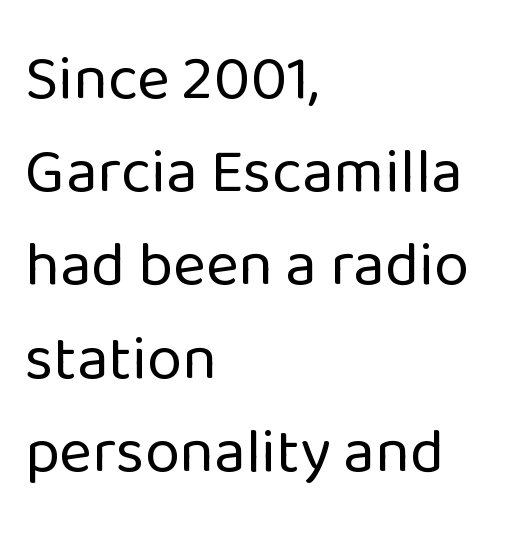
{"serif": "no", "italic": "no", "bold": "no", "weight": "regular", "width": "normal", "stroke_contrast": "low", "x_height": "medium", "monospaced": "no", "underline": "no", "align": "left", "line_spacing": "normal", "line_spacing_ratio": 1.48, "letter_spacing": "normal", "letter_spacing_em": 0.0, "glyph_px": 63}
